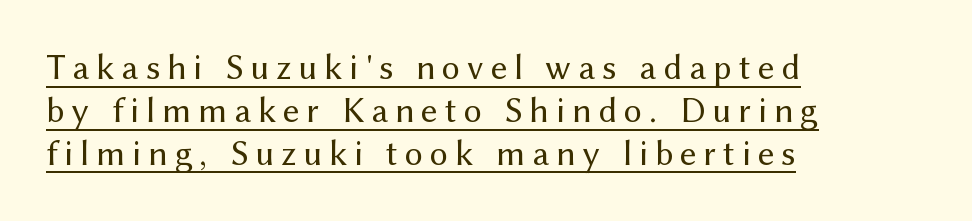
The passage shown is not bold in any degree. Is this a fixed-width face? No — the glyphs have proportional, varying widths. Every word sits above its own underline. Does the lettering tilt? It doesn't — this is upright. Layout note: lines flush left. What kind of face is this? One without serifs — a sans.
